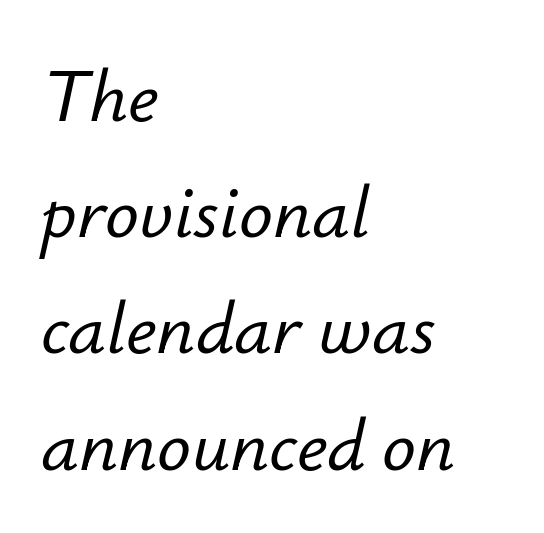
{"italic": "yes", "lean": "right", "slant_degrees": 12, "width": "normal", "stroke_contrast": "low", "x_height": "small", "monospaced": "no", "underline": "no", "align": "left", "line_spacing": "normal", "line_spacing_ratio": 1.55, "letter_spacing": "normal", "letter_spacing_em": 0.0, "glyph_px": 75}
